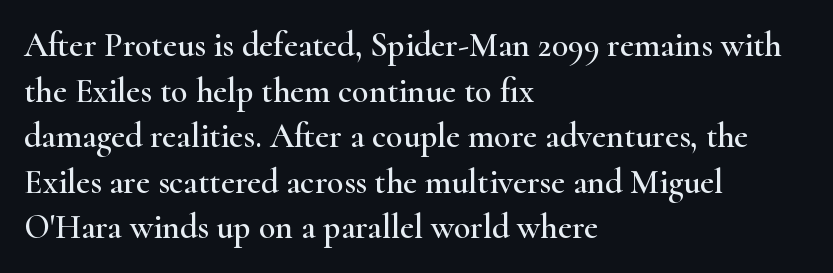
Q: Is the text italic (slanted)? A: No, it is upright.
Q: Is the typeface a serif or a sans-serif typeface? A: Serif.
Q: Is the text underlined? A: No.
Q: How is the paragraph aligned? A: Left-aligned.
Q: Is the spacing between letters normal or unusually wide? A: Normal.
Q: Is the spacing between lines tight, normal or loose? A: Normal.
Q: Width (condensed, normal, or wide)? A: Wide.
Q: Stroke contrast? A: High.
Q: x-height? A: Small.
Q: Monospaced? A: No.
